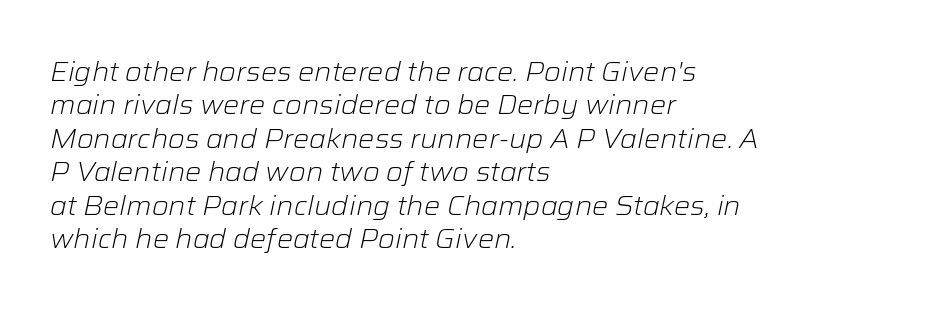
The image shows 27 px text type, italic (leaning right); set left-aligned, line spacing 1.24x, normal letter spacing, not underlined.
